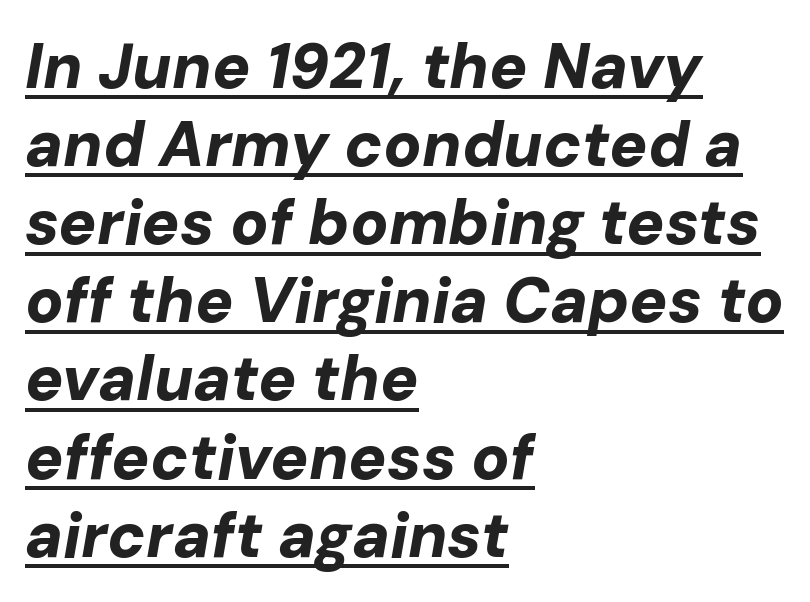
The image shows 63 px bold type, italic (leaning right); set left-aligned, line spacing 1.24x, normal letter spacing, underlined; low stroke contrast and a medium x-height.
